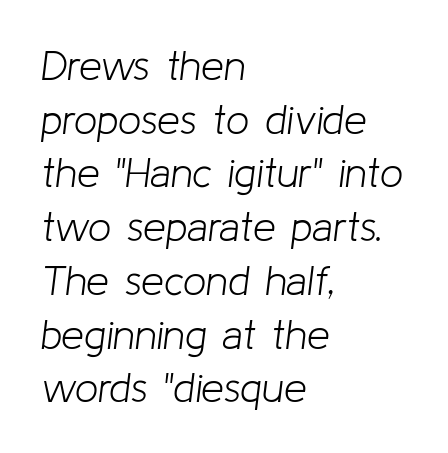
Q: Is the text bold? A: No.
Q: Is the text italic (slanted)? A: Yes, it leans right by about 8 degrees.
Q: Is the text underlined? A: No.
Q: How is the paragraph aligned? A: Left-aligned.
Q: Is the spacing between letters normal or unusually wide? A: Normal.
Q: Is the spacing between lines tight, normal or loose? A: Normal.
Q: Width (condensed, normal, or wide)? A: Normal.
Q: Stroke contrast? A: Low.
Q: x-height? A: Medium.
Q: Monospaced? A: No.
